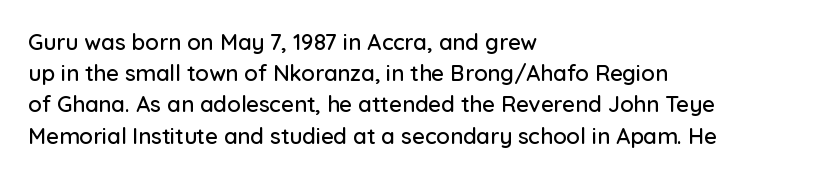
Nope, not italic — everything's standing straight. You could call the tracking neutral — neither tight nor loose. Descenders hang freely into open space. Vertical spacing — default. The compositor pushed each line to the left boundary.
